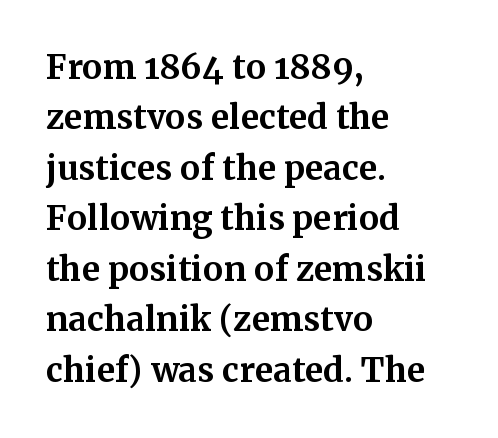
Reading down the column, the eye jumps a familiar distance to each next line. Glyph-to-glyph distance matches everyday printed text. Plenty of ink on the page — the face is bold. Alignment: flush left.
